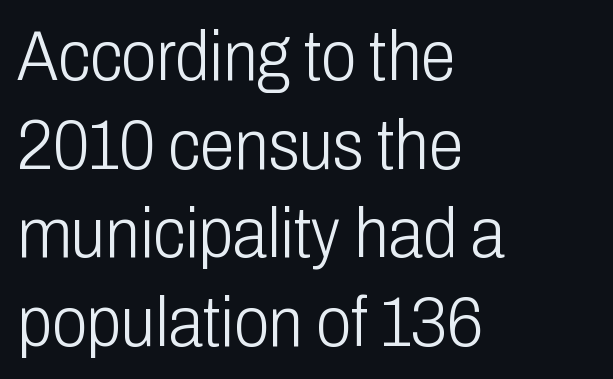
The image shows 71 px light, condensed sans-serif type, upright; set left-aligned, normal line spacing (1.25x), normal letter spacing, not underlined; low stroke contrast and a medium x-height.
